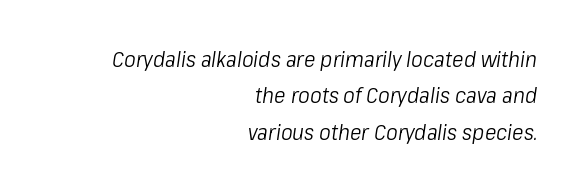
{"italic": "yes", "lean": "right", "slant_degrees": 8, "bold": "no", "underline": "no", "align": "right", "line_spacing": "normal", "line_spacing_ratio": 1.65, "letter_spacing": "normal", "letter_spacing_em": 0.0, "glyph_px": 22}
